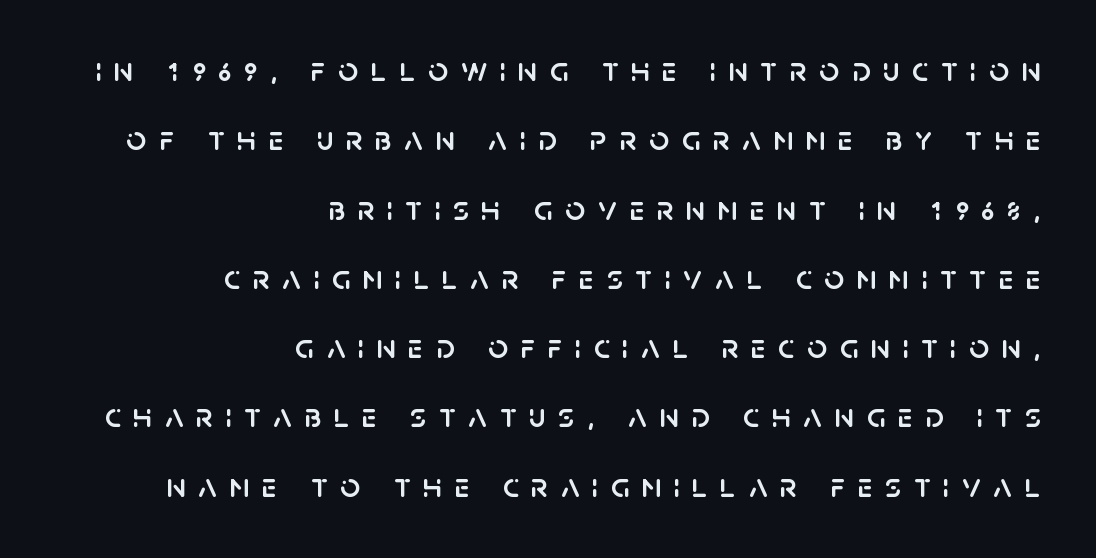
{"serif": "no", "italic": "no", "width": "normal", "stroke_contrast": "low", "x_height": "large", "monospaced": "no", "underline": "no", "align": "right", "line_spacing": "loose", "line_spacing_ratio": 1.98, "letter_spacing": "wide", "letter_spacing_em": 0.35, "glyph_px": 35}
